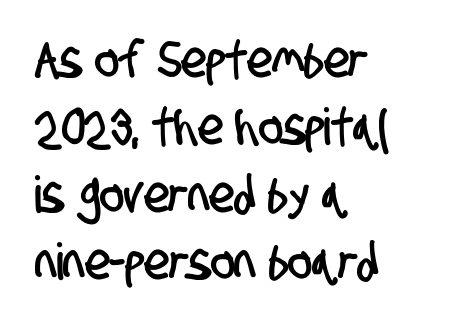
{"serif": "no", "width": "condensed", "stroke_contrast": "low", "x_height": "large", "monospaced": "no", "underline": "no", "align": "left", "line_spacing": "normal", "line_spacing_ratio": 1.32, "letter_spacing": "normal", "letter_spacing_em": 0.0, "glyph_px": 51}
